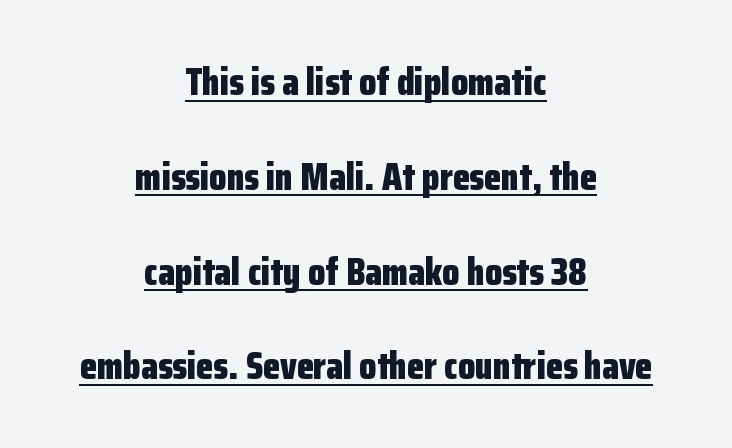
The image shows 39 px bold, condensed sans-serif type, upright; set centered, loose line spacing (2.43x), normal letter spacing, underlined; low stroke contrast and a medium x-height.
